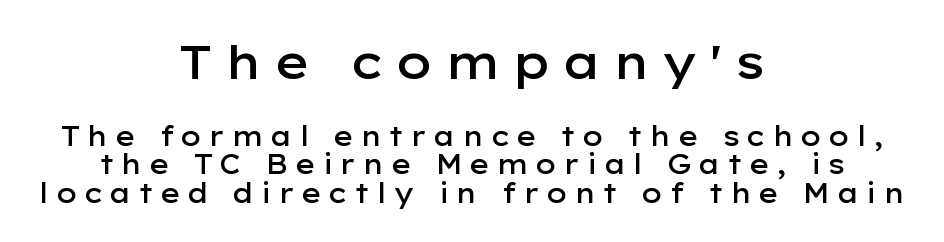
{"serif": "no", "italic": "no", "bold": "semi", "weight": "semibold", "width": "wide", "stroke_contrast": "low", "x_height": "medium", "monospaced": "no", "underline": "no", "align": "center", "line_spacing": "tight", "line_spacing_ratio": 1.05, "letter_spacing": "wide", "letter_spacing_em": 0.22, "larger_block": "first", "size_ratio": 1.74, "glyph_px": 47}
